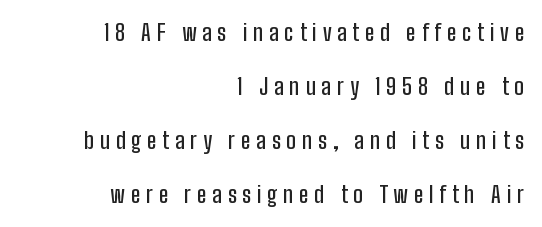
{"italic": "no", "underline": "no", "align": "right", "line_spacing": "loose", "line_spacing_ratio": 2.35, "letter_spacing": "wide", "letter_spacing_em": 0.25, "glyph_px": 23}
